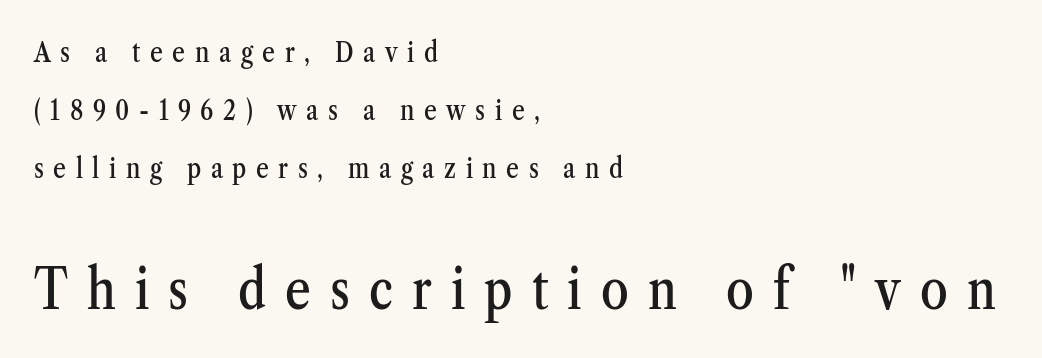
Two sizes are in play, and the larger belongs to the second block. Is there much room between lines? Yes — plenty of vertical air separates them. The foot of each line stays bare and open. Is this a sans? No — the strokes have serifs. The rendering uses natural spacing where letterforms have individual widths. Someone cranked the tracking dial way up on this one.
